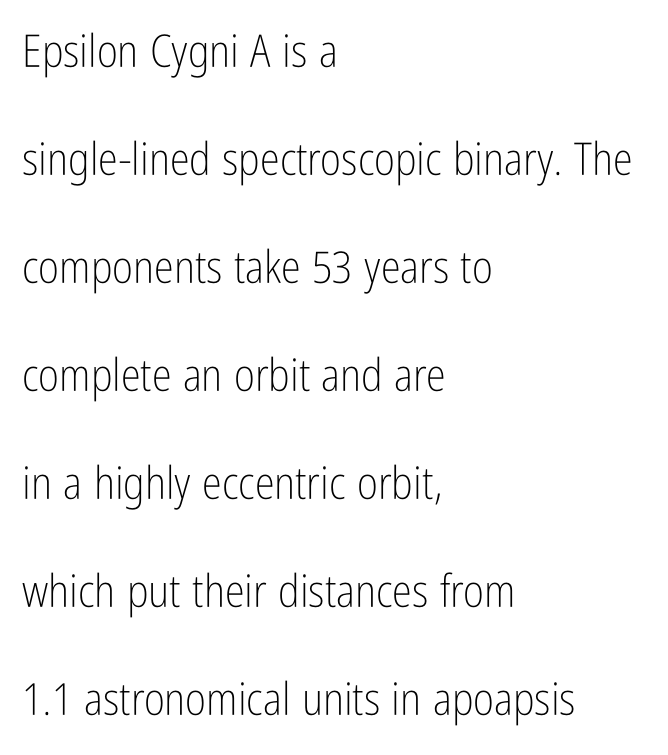
The image shows 45 px light, condensed sans-serif type, upright; set left-aligned, loose line spacing (2.4x), normal letter spacing, not underlined; low stroke contrast and a medium x-height.
